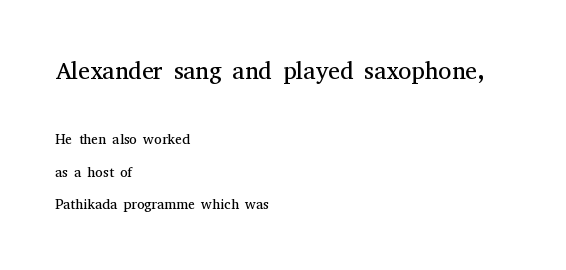
The image shows 24 px text type, upright; set left-aligned, loose line spacing (2.33x), normal letter spacing, not underlined; the first (top) block is 1.71x larger.
